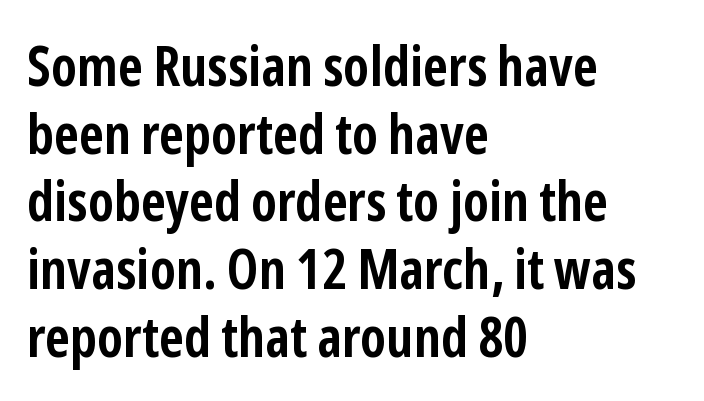
The image shows 55 px semibold, condensed sans-serif type, upright; set left-aligned, line spacing 1.23x, normal letter spacing, not underlined; low stroke contrast and a medium x-height.
